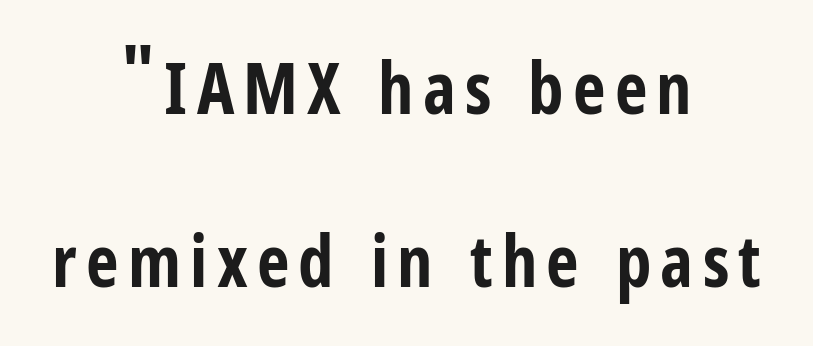
The image shows 71 px bold, condensed sans-serif type, upright; set centered, loose line spacing (2.43x), not underlined; low stroke contrast and a medium x-height.
